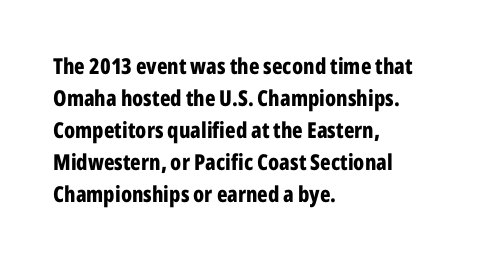
Students, observe: this is what conventionally led text looks like. Ascenders rise straight up at ninety degrees. Pretty heavy lettering here — definitely bold. The words here are not underlined.
